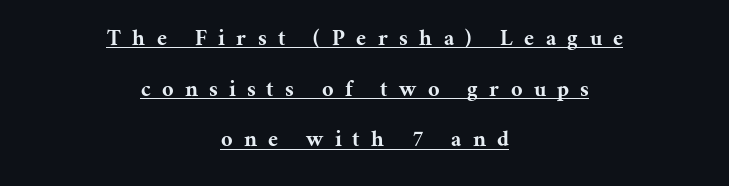
The letters stand straight up with perfectly vertical stems. Reading down the column, the eye jumps a long way to each next line. The tracking reads as deliberately expanded to a designer's eye. This is underlined copy, the kind a proofreader might mark for attention. One-word summary of the alignment: center.
